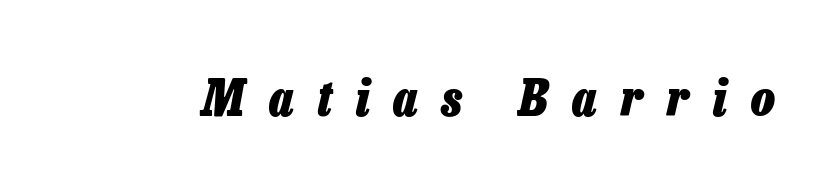
The image shows 50 px heavy, condensed type, italic (leaning right); set unusually wide letter spacing (+0.48 em), not underlined; low stroke contrast and a medium x-height.
